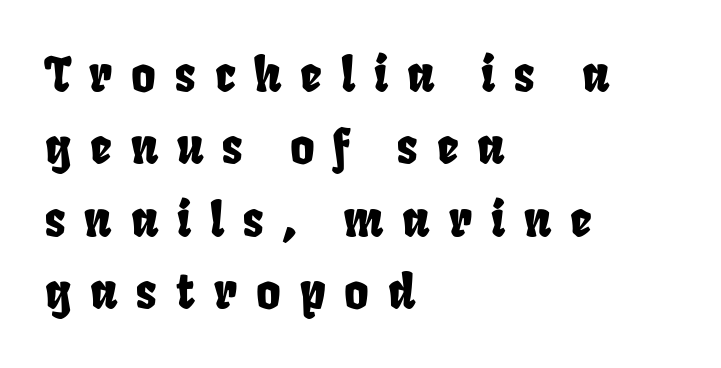
{"serif": "no", "width": "condensed", "stroke_contrast": "low", "x_height": "large", "monospaced": "no", "underline": "no", "align": "left", "line_spacing": "normal", "line_spacing_ratio": 1.54, "letter_spacing": "wide", "letter_spacing_em": 0.4, "glyph_px": 47}
